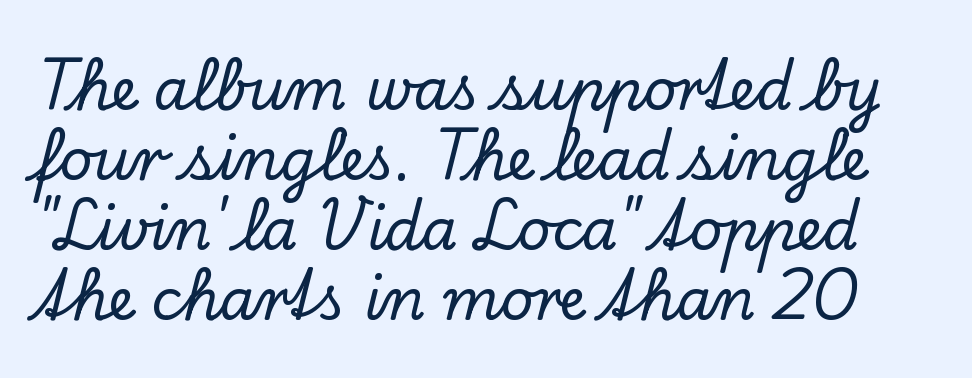
The image shows 57 px serif type; set line spacing 1.23x, normal letter spacing, not underlined; low stroke contrast and a small x-height.
